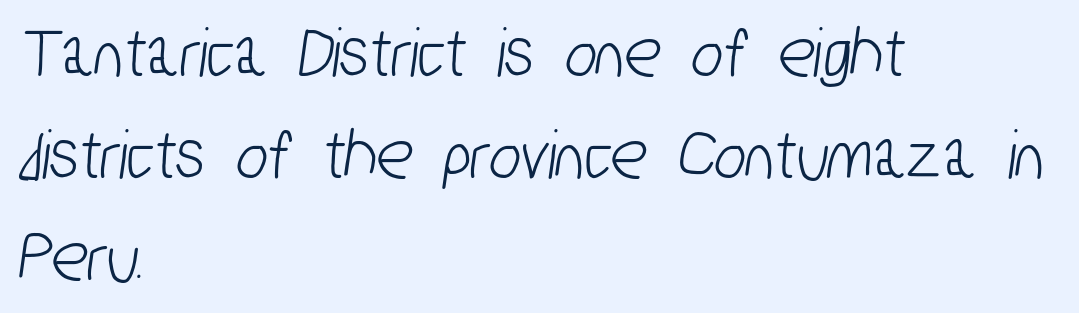
Q: Is the typeface a serif or a sans-serif typeface? A: Sans-serif.
Q: Is the text underlined? A: No.
Q: How is the paragraph aligned? A: Left-aligned.
Q: Is the spacing between letters normal or unusually wide? A: Normal.
Q: Is the spacing between lines tight, normal or loose? A: Normal.
Q: Width (condensed, normal, or wide)? A: Condensed.
Q: Stroke contrast? A: Low.
Q: x-height? A: Medium.
Q: Monospaced? A: No.
